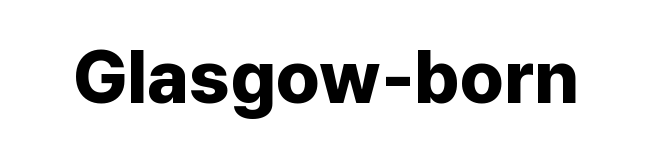
Q: Is the text bold? A: Yes.
Q: Is the text italic (slanted)? A: No, it is upright.
Q: Is the typeface a serif or a sans-serif typeface? A: Sans-serif.
Q: Is the text underlined? A: No.
Q: Is the spacing between letters normal or unusually wide? A: Normal.
Q: Width (condensed, normal, or wide)? A: Normal.
Q: Stroke contrast? A: Low.
Q: x-height? A: Medium.
Q: Monospaced? A: No.
